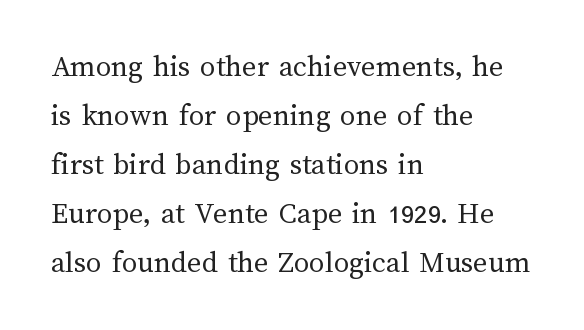
Q: Is the text bold? A: No.
Q: Is the text italic (slanted)? A: No, it is upright.
Q: Is the text underlined? A: No.
Q: How is the paragraph aligned? A: Left-aligned.
Q: Is the spacing between letters normal or unusually wide? A: Normal.
Q: Is the spacing between lines tight, normal or loose? A: Normal.
Q: Width (condensed, normal, or wide)? A: Normal.
Q: Stroke contrast? A: Medium.
Q: x-height? A: Medium.
Q: Monospaced? A: No.
